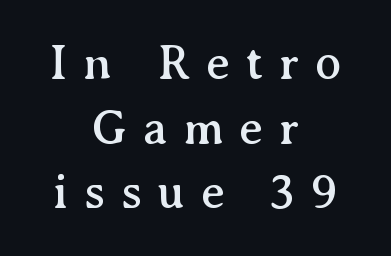
Baseline-to-baseline distance is the conventional proportion of letter height. Loose tracking; the words dissolve into strings of separated letters. Is there any slant? The stems are plumb. Type style note: has serifs. Neither beginnings nor endings align; midpoints do. The rendering uses natural spacing where letterforms have individual widths.
